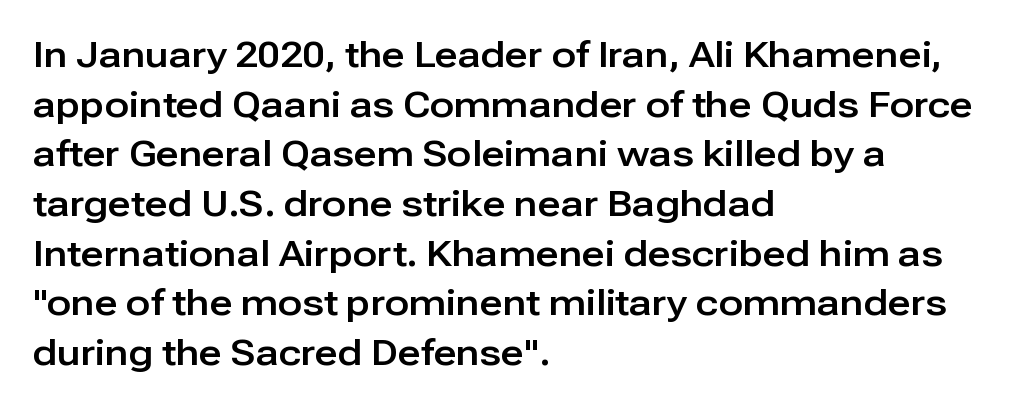
Q: Is the text italic (slanted)? A: No, it is upright.
Q: Is the typeface a serif or a sans-serif typeface? A: Sans-serif.
Q: Is the text underlined? A: No.
Q: How is the paragraph aligned? A: Left-aligned.
Q: Is the spacing between letters normal or unusually wide? A: Normal.
Q: Is the spacing between lines tight, normal or loose? A: Normal.
Q: Width (condensed, normal, or wide)? A: Normal.
Q: Stroke contrast? A: Low.
Q: x-height? A: Medium.
Q: Monospaced? A: No.
